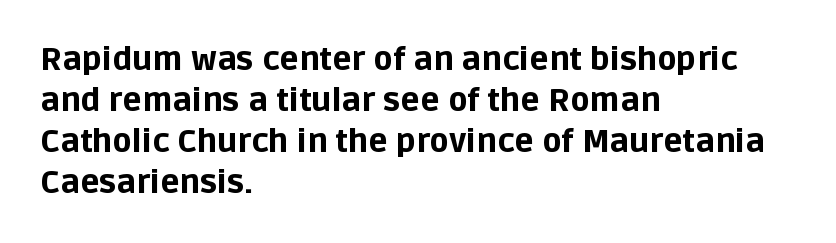
The image shows 32 px bold sans-serif type, upright; set left-aligned, normal line spacing (1.28x), normal letter spacing, not underlined; low stroke contrast and a large x-height.
